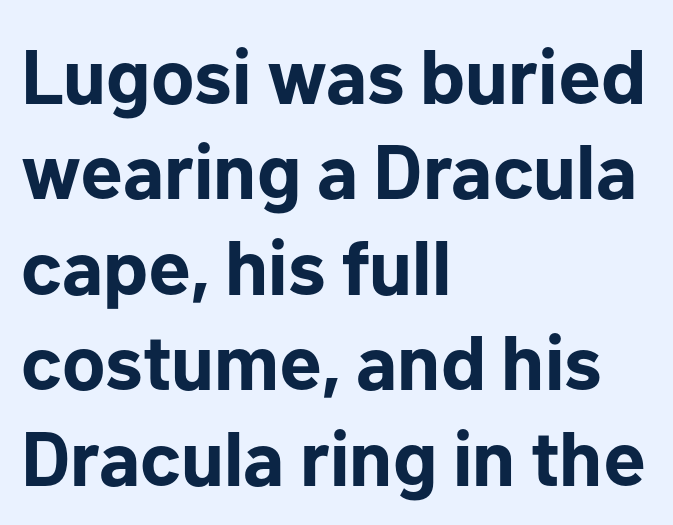
{"serif": "no", "italic": "no", "bold": "yes", "weight": "bold", "width": "normal", "stroke_contrast": "low", "x_height": "medium", "monospaced": "no", "underline": "no", "align": "left", "line_spacing_ratio": 1.24, "letter_spacing": "normal", "letter_spacing_em": 0.0, "glyph_px": 77}
